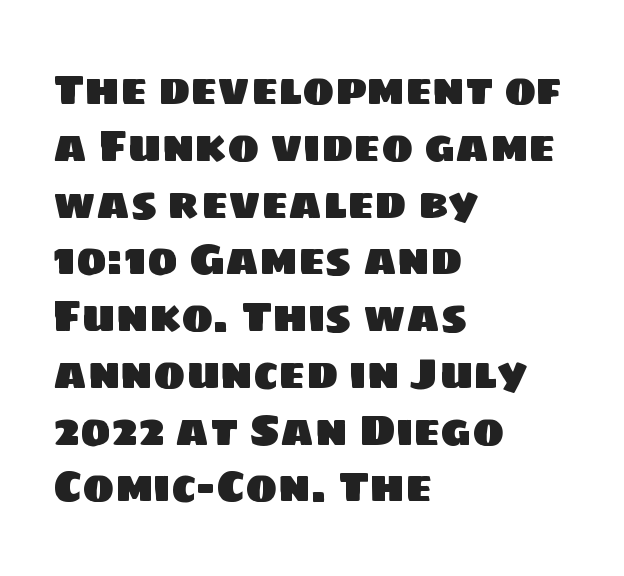
The rendering anchors every line to the left-hand side. Each letter's strokes conclude bluntly, with no projecting serifs. Descenders hang freely into open space. The gaps between neighbouring characters are ordinary and unremarkable. This sample has the flowing, uneven cadence of proportional lettering.
